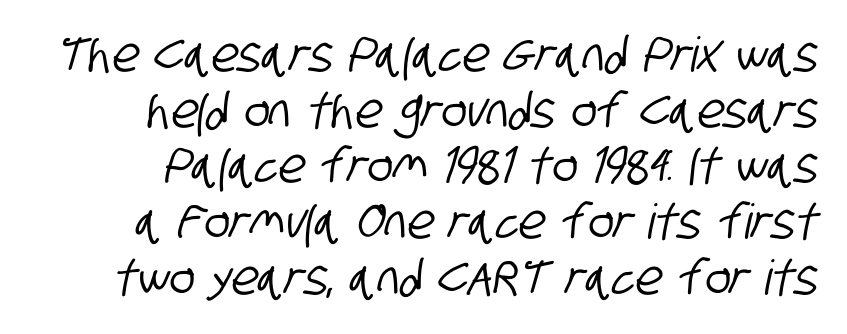
The specimen omits any rule beneath the text block's lines. The letterforms sit shoulder to shoulder at normal distance. The glyphs in this specimen are sans serif. Varying glyph widths throughout — classic text-font behaviour.
